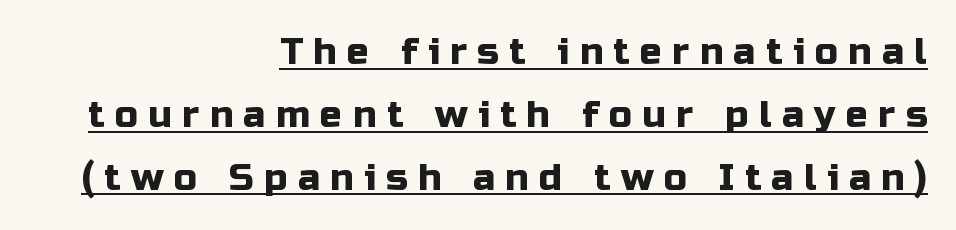
The image shows 37 px sans-serif type, upright; set right-aligned, normal line spacing (1.7x), unusually wide letter spacing (+0.28 em), underlined; low stroke contrast and a medium x-height.
